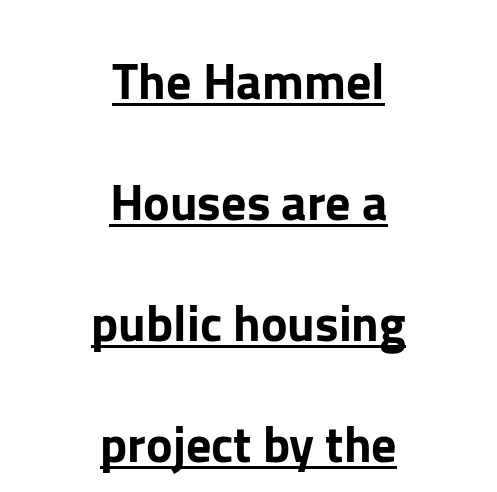
The image shows 50 px sans-serif type, upright; set centered, loose line spacing (2.42x), normal letter spacing, underlined; low stroke contrast and a medium x-height.
